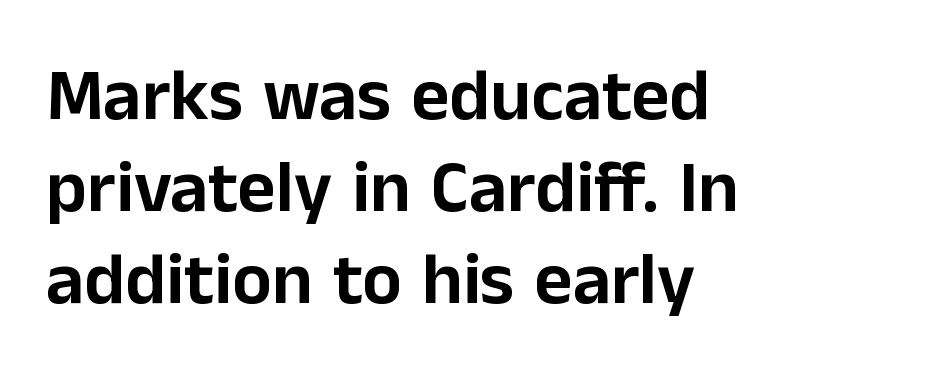
{"serif": "no", "italic": "no", "width": "normal", "stroke_contrast": "low", "x_height": "medium", "monospaced": "no", "underline": "no", "align": "left", "line_spacing_ratio": 1.24, "letter_spacing": "normal", "letter_spacing_em": 0.0, "glyph_px": 74}
